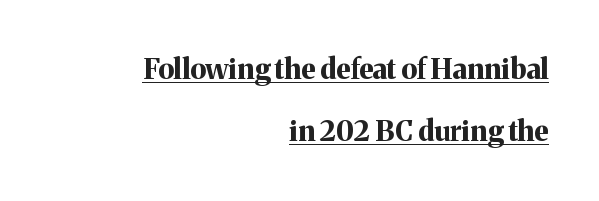
The image shows 28 px bold serif type, upright; set right-aligned, loose line spacing (2.23x), normal letter spacing, underlined; medium stroke contrast and a medium x-height.
